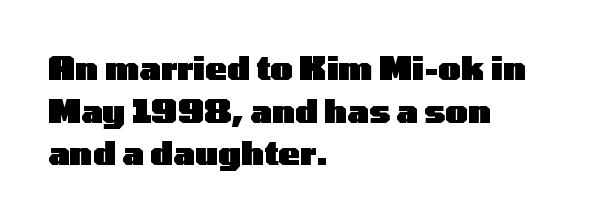
{"serif": "no", "italic": "no", "bold": "yes", "weight": "heavy", "width": "wide", "stroke_contrast": "low", "x_height": "medium", "monospaced": "no", "underline": "no", "align": "left", "line_spacing": "normal", "line_spacing_ratio": 1.33, "letter_spacing": "normal", "letter_spacing_em": 0.0, "glyph_px": 32}
